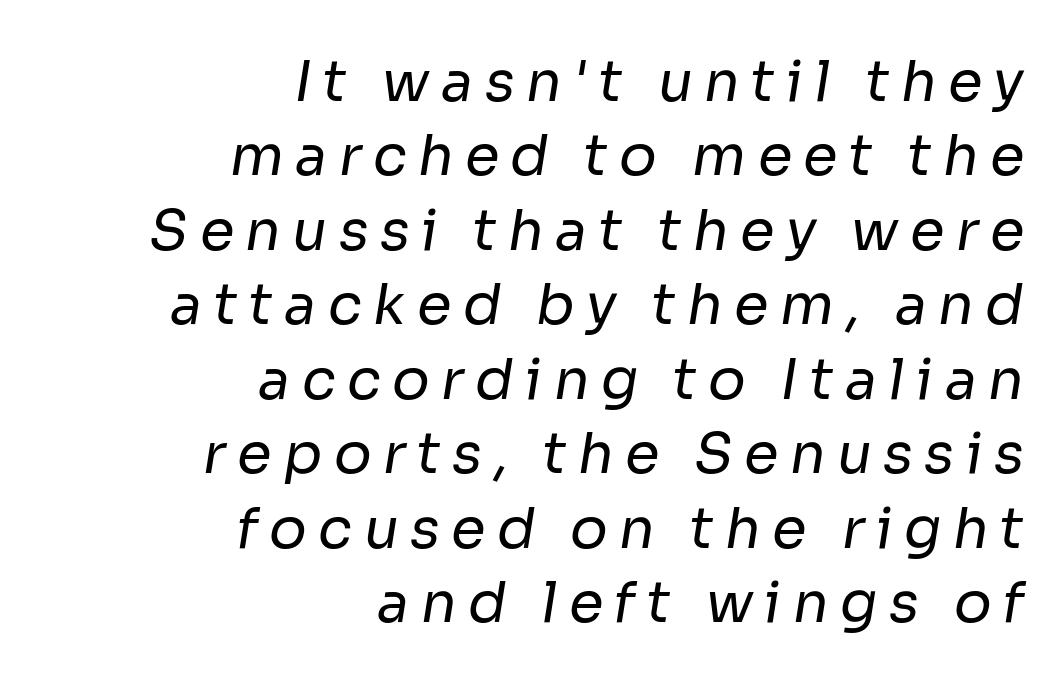
Q: Is the text bold? A: No.
Q: Is the typeface a serif or a sans-serif typeface? A: Sans-serif.
Q: Is the text underlined? A: No.
Q: How is the paragraph aligned? A: Right-aligned.
Q: Is the spacing between letters normal or unusually wide? A: Unusually wide.
Q: Is the spacing between lines tight, normal or loose? A: Normal.
Q: Width (condensed, normal, or wide)? A: Normal.
Q: Stroke contrast? A: Low.
Q: x-height? A: Medium.
Q: Monospaced? A: No.
